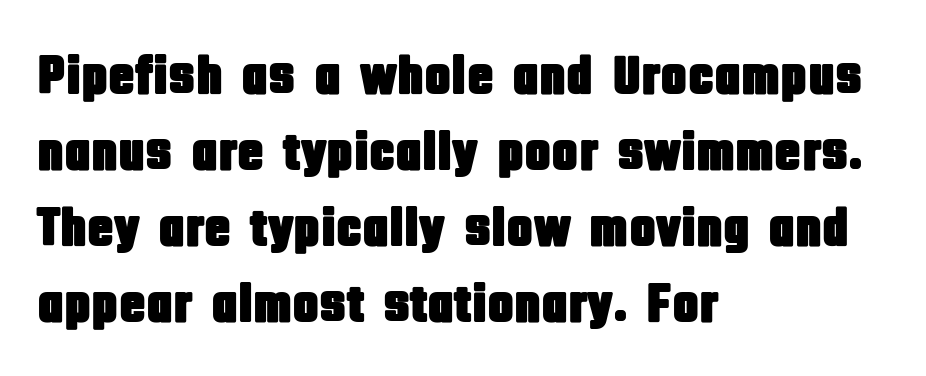
The image shows 55 px condensed sans-serif type, upright; set left-aligned, normal line spacing (1.38x), normal letter spacing, not underlined; low stroke contrast and a large x-height.
